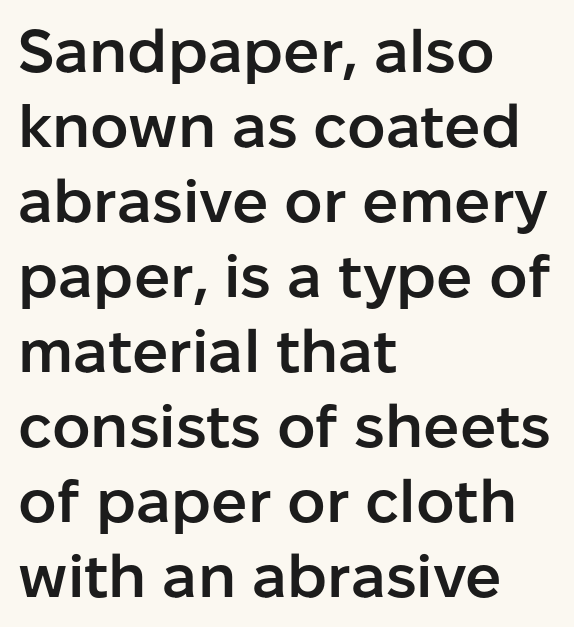
Q: Is the text bold? A: Semi-bold.
Q: Is the text italic (slanted)? A: No, it is upright.
Q: Is the typeface a serif or a sans-serif typeface? A: Sans-serif.
Q: Is the text underlined? A: No.
Q: How is the paragraph aligned? A: Left-aligned.
Q: Is the spacing between letters normal or unusually wide? A: Normal.
Q: Is the spacing between lines tight, normal or loose? A: Normal.
Q: Width (condensed, normal, or wide)? A: Normal.
Q: Stroke contrast? A: Low.
Q: x-height? A: Medium.
Q: Monospaced? A: No.
